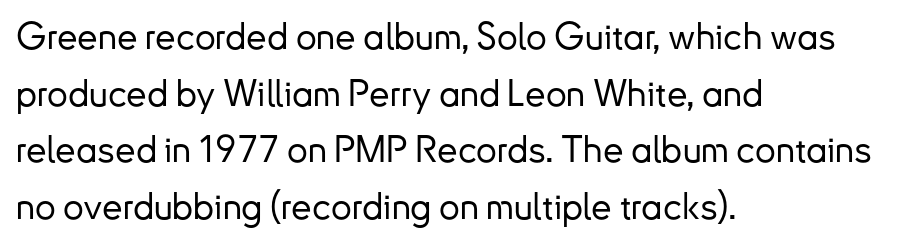
Q: Is the text italic (slanted)? A: No, it is upright.
Q: Is the typeface a serif or a sans-serif typeface? A: Sans-serif.
Q: Is the text underlined? A: No.
Q: How is the paragraph aligned? A: Left-aligned.
Q: Is the spacing between letters normal or unusually wide? A: Normal.
Q: Is the spacing between lines tight, normal or loose? A: Normal.
Q: Width (condensed, normal, or wide)? A: Normal.
Q: Stroke contrast? A: Low.
Q: x-height? A: Small.
Q: Monospaced? A: No.
